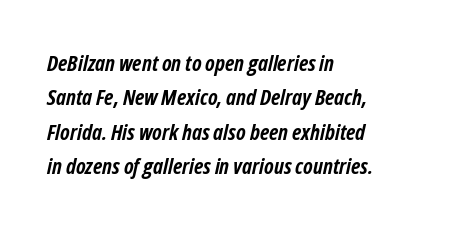
{"italic": "yes", "lean": "right", "slant_degrees": 12, "bold": "yes", "underline": "no", "align": "left", "line_spacing": "normal", "line_spacing_ratio": 1.56, "letter_spacing": "normal", "letter_spacing_em": 0.0, "glyph_px": 22}
